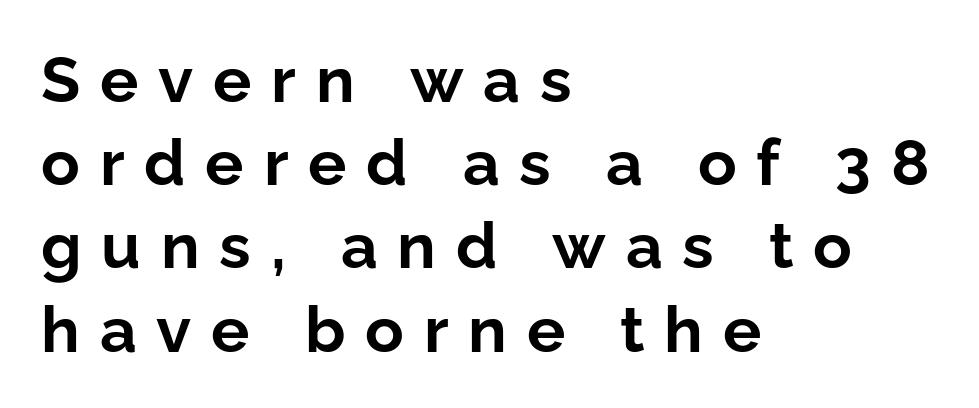
The image shows 64 px bold sans-serif type, upright; set left-aligned, normal line spacing (1.3x), unusually wide letter spacing (+0.31 em), not underlined; low stroke contrast and a medium x-height.
